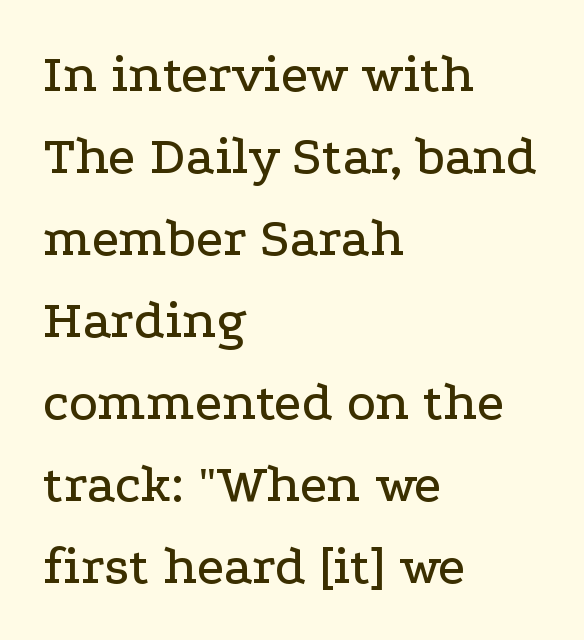
The image shows 55 px wide serif type, upright; set left-aligned, normal line spacing (1.49x), normal letter spacing, not underlined; low stroke contrast and a medium x-height.
